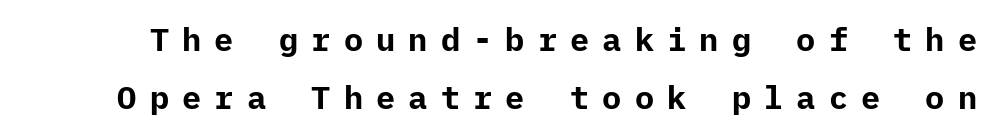
The image shows 32 px bold sans-serif type, upright; set line spacing 1.82x, unusually wide letter spacing (+0.41 em), not underlined; low stroke contrast and a medium x-height.
